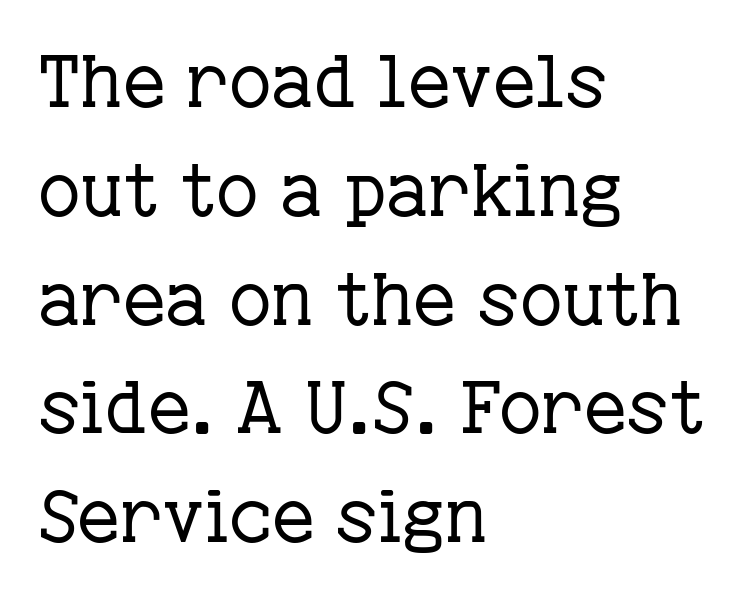
The lines are quadded left. You could not count columns in this text — the font is proportionally spaced. Each word holds together tightly as a unit, with standard inter-letter gaps. A clean baseline with only descenders dipping below it. Normally led — the rows are evenly, conventionally spaced.
